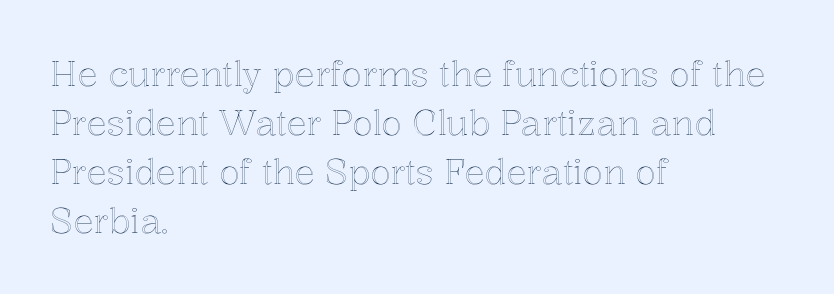
Is this a fixed-width face? No — the glyphs have proportional, varying widths. The letters stand straight up with perfectly vertical stems. This sample keeps an unexceptional amount of space between lines. This sample uses plain, unmodified letter spacing.
